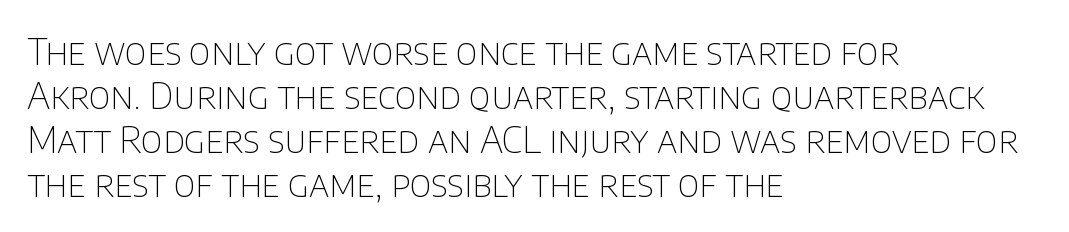
Q: Is the text bold? A: No.
Q: Is the text italic (slanted)? A: No, it is upright.
Q: Is the typeface a serif or a sans-serif typeface? A: Sans-serif.
Q: Is the text underlined? A: No.
Q: How is the paragraph aligned? A: Left-aligned.
Q: Is the spacing between letters normal or unusually wide? A: Normal.
Q: Width (condensed, normal, or wide)? A: Normal.
Q: Stroke contrast? A: Low.
Q: x-height? A: Large.
Q: Monospaced? A: No.
